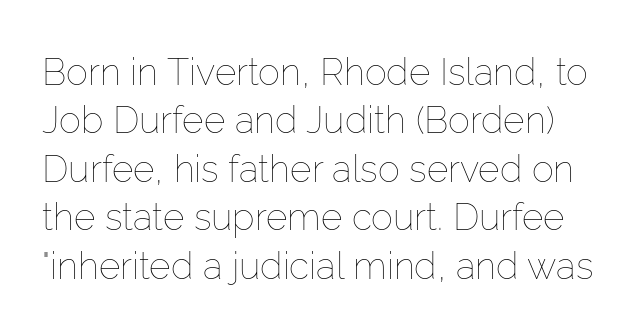
The image shows 37 px thin type, upright; set normal line spacing (1.31x), normal letter spacing, not underlined; low stroke contrast and a medium x-height.
